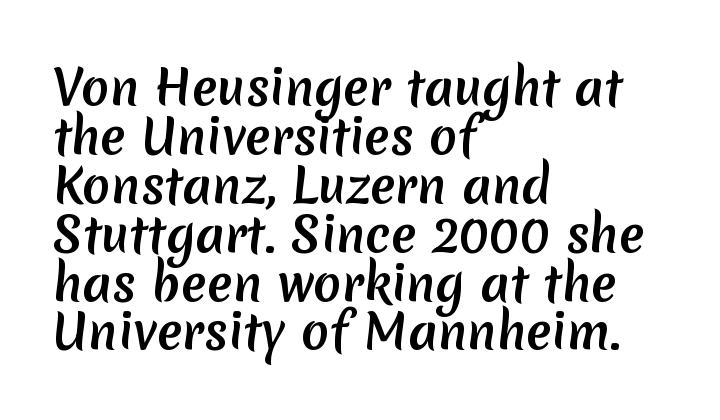
Nothing sits at the stroke ends, so this counts as sans-serif. Inter-character spacing is left at the font's built-in metrics. Line starts are locked; line ends wander. The sample has been set heavy, in full bold. Here the designer chose a conventional face with non-uniform glyph widths. Does the leading feel generous? Not at all — it's pinched.
